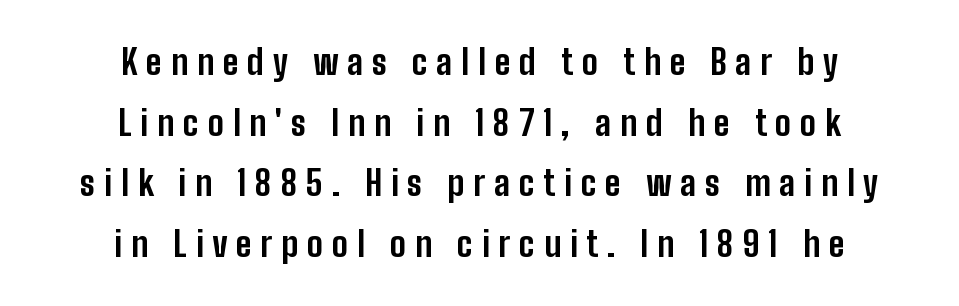
The image shows 34 px bold, condensed sans-serif type, upright; set centered, line spacing 1.78x, unusually wide letter spacing (+0.26 em), not underlined; low stroke contrast and a medium x-height.
